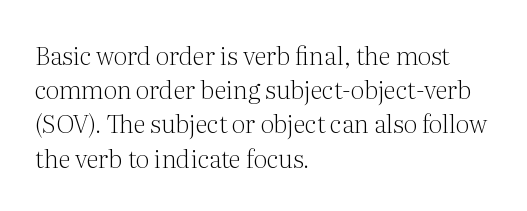
{"italic": "no", "bold": "no", "underline": "no", "align": "left", "line_spacing": "normal", "line_spacing_ratio": 1.37, "letter_spacing": "normal", "letter_spacing_em": 0.0, "glyph_px": 25}
